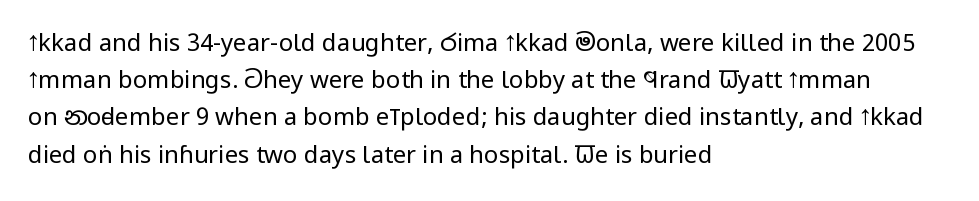
Ordinary non-slanted type is in use. This sample uses plain, unmodified letter spacing. Has an underline been added? It has not. The designer left line spacing at the default. The cut favours lightness, reaching ordinary text weight at its darkest. Layout note: lines flush left.
